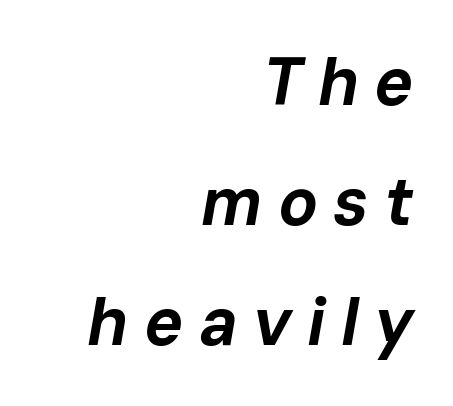
Here the designer chose a conventional face with non-uniform glyph widths. Substantial extra tracking has been applied to these lines. A student would call this right alignment; a typographer would say flush right, rag left. The rendering uses a bold face; every stroke is thick and dark.
